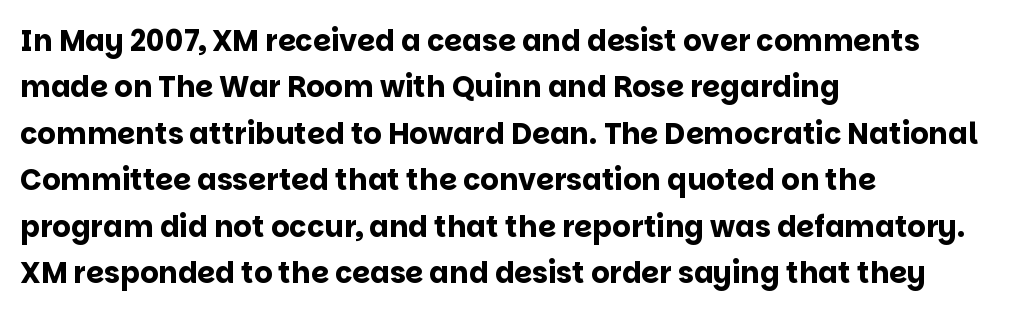
Leading: standard. Are there feet on the stems? There aren't — it's a sans. The lines in this sample share a left origin and differ only in where they stop. Italic? Not at all — the glyphs are vertical.
